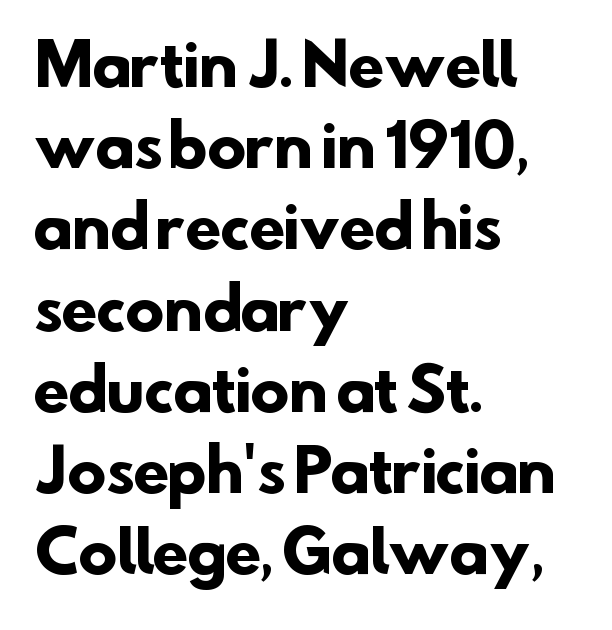
This sample uses plain, unmodified letter spacing. This sample has the flowing, uneven cadence of proportional lettering. The setting favours the left margin, as ordinary paragraphs usually do. Underline: absent.
